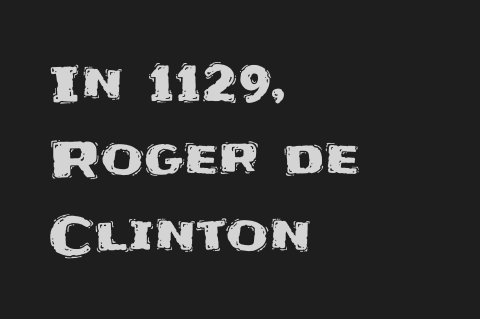
The image shows 49 px sans-serif type, upright; set left-aligned, normal line spacing (1.55x), normal letter spacing, not underlined; medium stroke contrast and a large x-height.
